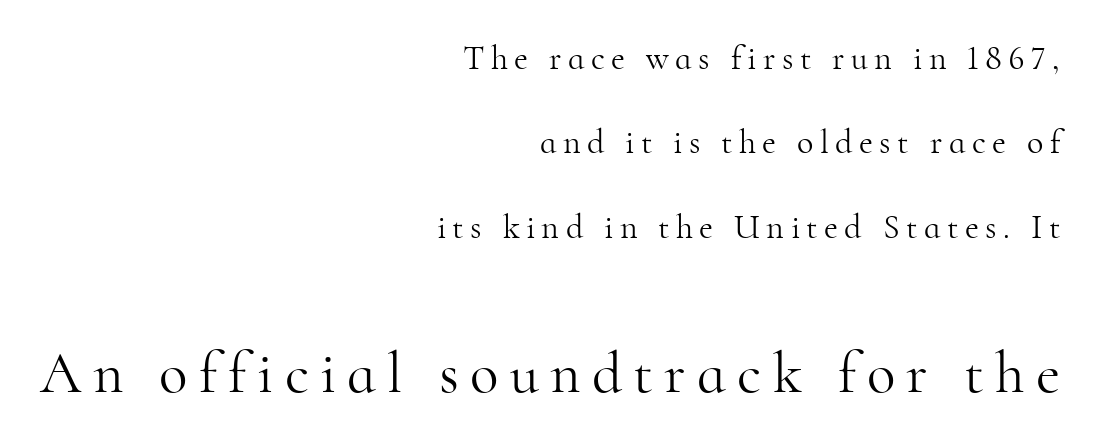
Q: Is the text bold? A: No.
Q: Is the text italic (slanted)? A: No, it is upright.
Q: Is the typeface a serif or a sans-serif typeface? A: Serif.
Q: Is the text underlined? A: No.
Q: How is the paragraph aligned? A: Right-aligned.
Q: Is the spacing between lines tight, normal or loose? A: Loose.
Q: Which block of text is set in a larger size, the first (top) or the second (bottom)? A: The second (bottom) one.
Q: Width (condensed, normal, or wide)? A: Normal.
Q: Stroke contrast? A: High.
Q: x-height? A: Small.
Q: Monospaced? A: No.
